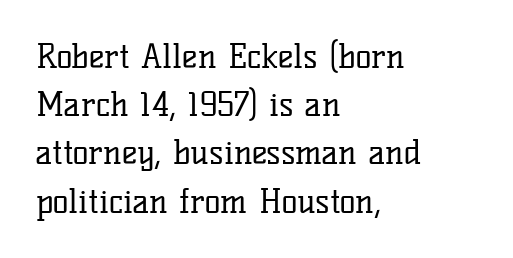
Observe the ordinary spacing: letters are neighbours, not strangers. This rendering employs a face with finishing strokes, i.e., a serif. Note the varied advance widths — an 'i' is clearly narrower than an 'm'. Glance below the letters and you will spot only blank space. The letters stand upright; this is a roman face.
